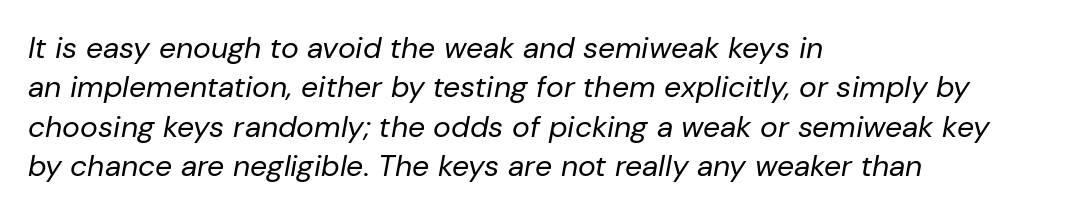
Q: Is the text bold? A: No.
Q: Is the text italic (slanted)? A: Yes, it leans right by about 10 degrees.
Q: Is the text underlined? A: No.
Q: How is the paragraph aligned? A: Left-aligned.
Q: Is the spacing between letters normal or unusually wide? A: Normal.
Q: Is the spacing between lines tight, normal or loose? A: Normal.
Q: Width (condensed, normal, or wide)? A: Normal.
Q: Stroke contrast? A: Low.
Q: x-height? A: Medium.
Q: Monospaced? A: No.
